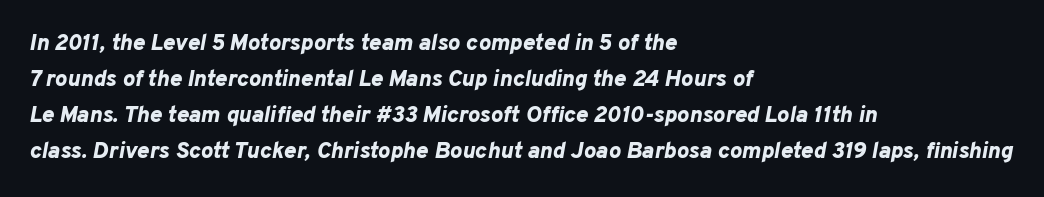
The text block is weighted toward the left margin, trailing off unevenly rightward. Strokes here are thick enough to call this a true bold. Words appear dense and cohesive because spacing is normal. Posture: slanted.
